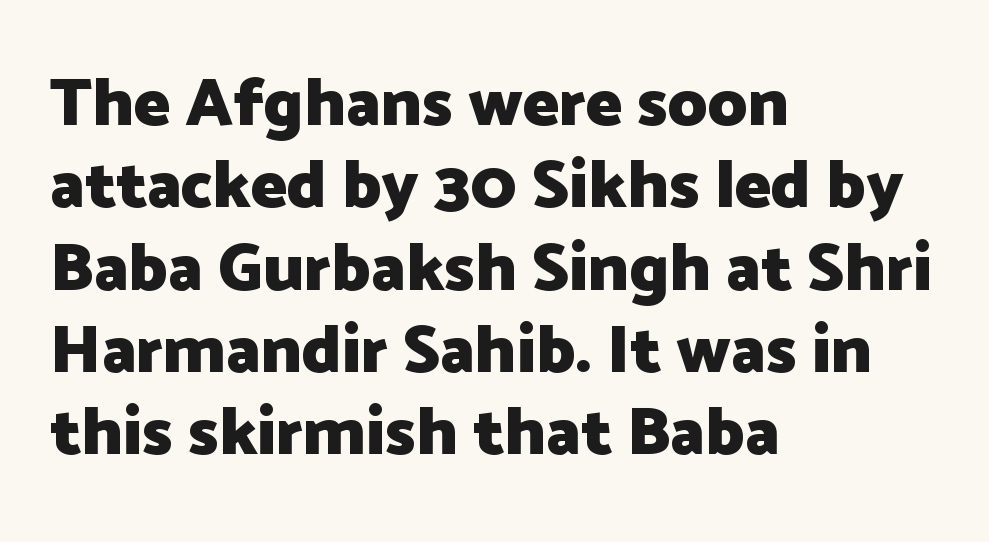
{"serif": "no", "italic": "no", "bold": "yes", "weight": "heavy", "width": "normal", "stroke_contrast": "low", "x_height": "medium", "monospaced": "no", "underline": "no", "align": "left", "line_spacing_ratio": 1.21, "letter_spacing": "normal", "letter_spacing_em": 0.0, "glyph_px": 68}
